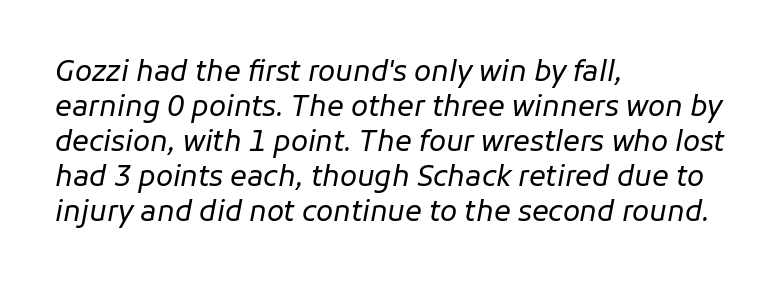
The image shows 28 px regular-weight type, italic (leaning right); set left-aligned, normal line spacing (1.25x), normal letter spacing, not underlined; low stroke contrast and a medium x-height.
